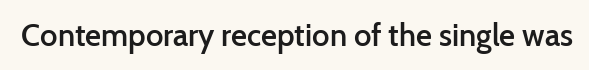
{"serif": "no", "italic": "no", "bold": "semi", "weight": "semibold", "width": "normal", "stroke_contrast": "low", "x_height": "medium", "monospaced": "no", "underline": "no", "letter_spacing": "normal", "letter_spacing_em": 0.0, "glyph_px": 31}
